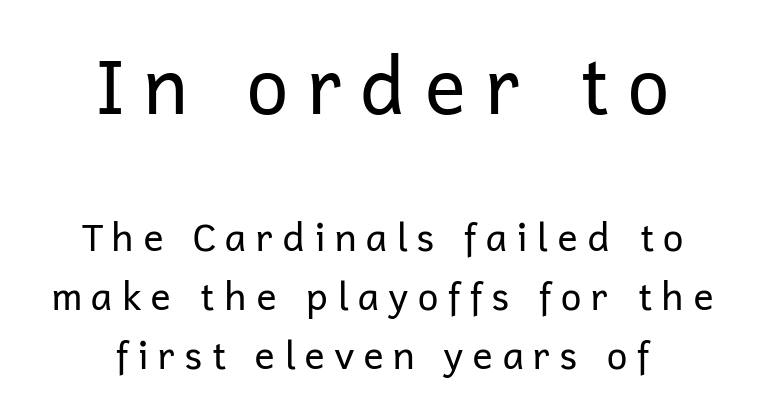
{"serif": "no", "italic": "no", "bold": "no", "weight": "regular", "width": "normal", "stroke_contrast": "low", "x_height": "medium", "monospaced": "no", "underline": "no", "align": "center", "line_spacing": "normal", "line_spacing_ratio": 1.55, "letter_spacing": "wide", "letter_spacing_em": 0.21, "larger_block": "first", "size_ratio": 2.03, "glyph_px": 77}
